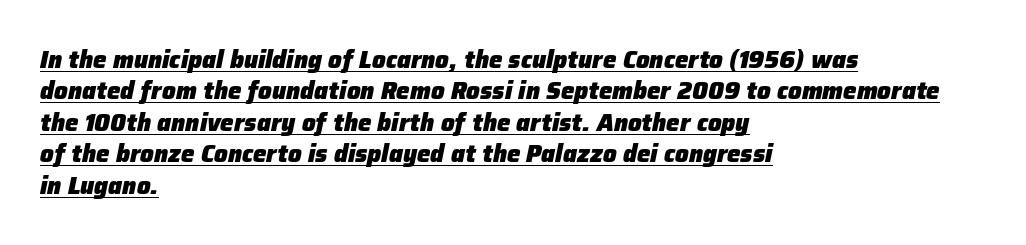
The image shows 24 px bold type, italic (leaning right); set left-aligned, normal line spacing (1.31x), normal letter spacing, underlined.
